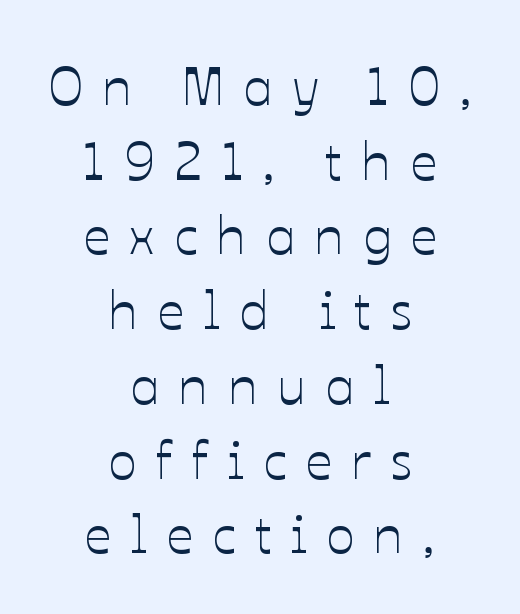
Q: Is the text italic (slanted)? A: No, it is upright.
Q: Is the text underlined? A: No.
Q: How is the paragraph aligned? A: Centered.
Q: Is the spacing between letters normal or unusually wide? A: Unusually wide.
Q: Is the spacing between lines tight, normal or loose? A: Normal.
Q: Width (condensed, normal, or wide)? A: Normal.
Q: Stroke contrast? A: Low.
Q: x-height? A: Medium.
Q: Monospaced? A: No.
